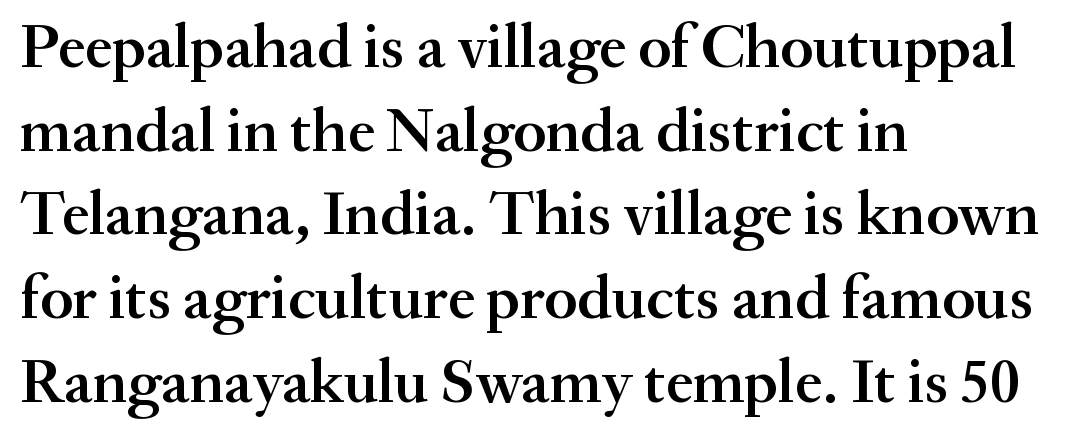
Clear beneath every line of the passage. The line texture is even and compact thanks to regular tracking. This sample uses an upright cut, with every glyph sitting square on the baseline. Proportional: the letters do not fall into vertical columns.
